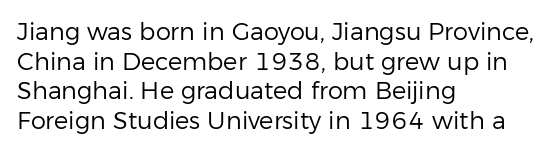
Q: Is the text bold? A: No.
Q: Is the text italic (slanted)? A: No, it is upright.
Q: Is the text underlined? A: No.
Q: How is the paragraph aligned? A: Left-aligned.
Q: Is the spacing between letters normal or unusually wide? A: Normal.
